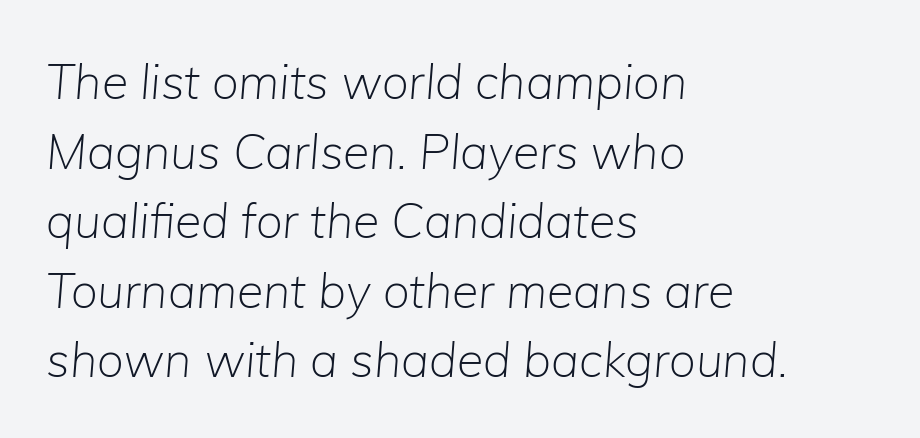
The image shows 48 px light type, italic (leaning right); set left-aligned, normal line spacing (1.45x), normal letter spacing, not underlined; low stroke contrast and a medium x-height.
